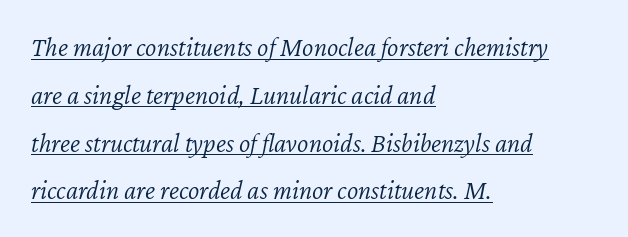
Compared with ordinary roman type, these characters are visibly tilted. Emphasis is given by a line drawn under the lettering. Layout note: lines flush left. You could call the tracking neutral — neither tight nor loose. Stroke mass is kept to a normal reading level or below.
